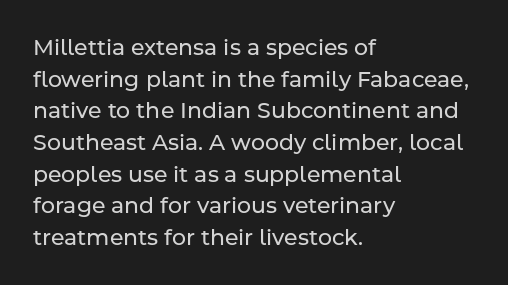
The image shows 22 px text type, upright; set left-aligned, normal line spacing (1.44x), normal letter spacing, not underlined.
